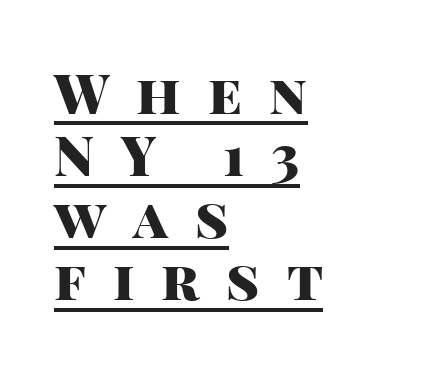
{"serif": "no", "italic": "no", "bold": "yes", "weight": "heavy", "width": "normal", "stroke_contrast": "high", "x_height": "large", "monospaced": "no", "underline": "yes", "align": "left", "line_spacing": "tight", "line_spacing_ratio": 1.13, "letter_spacing": "wide", "letter_spacing_em": 0.49, "glyph_px": 55}
